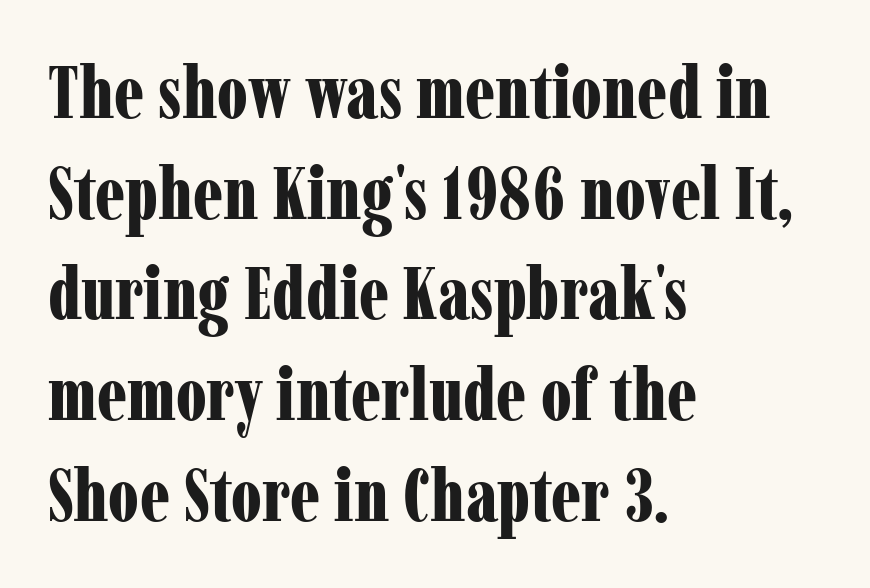
{"serif": "yes", "italic": "no", "bold": "yes", "weight": "bold", "width": "condensed", "stroke_contrast": "low", "x_height": "medium", "monospaced": "no", "underline": "no", "align": "left", "line_spacing": "normal", "line_spacing_ratio": 1.38, "letter_spacing": "normal", "letter_spacing_em": 0.0, "glyph_px": 73}
